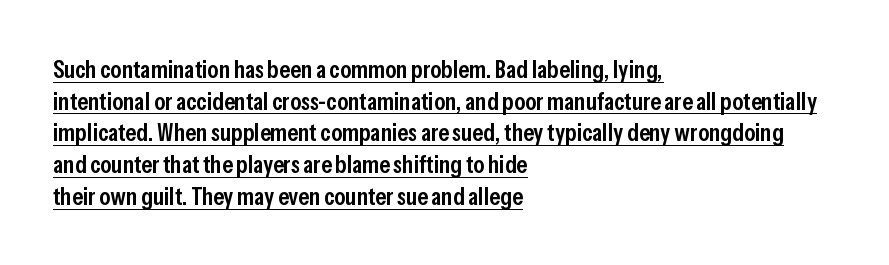
Q: Is the text bold? A: Semi-bold.
Q: Is the text italic (slanted)? A: No, it is upright.
Q: Is the text underlined? A: Yes.
Q: How is the paragraph aligned? A: Left-aligned.
Q: Is the spacing between letters normal or unusually wide? A: Normal.
Q: Is the spacing between lines tight, normal or loose? A: Normal.
